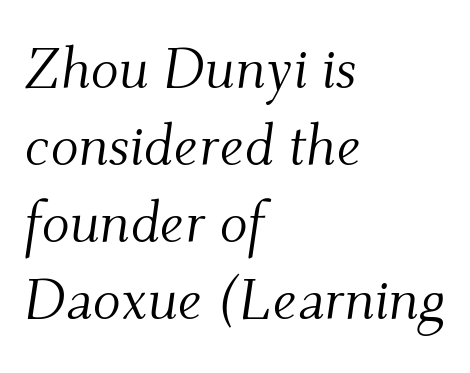
Spacing verdict: proportional, widths tailored to each character. This sample keeps an unexceptional amount of space between lines. This sample uses plain, unmodified letter spacing. The rendering applies a slant to the glyphs. Stems here are at most as thick as an everyday book face. These lines are set flush left with a ragged right edge.
